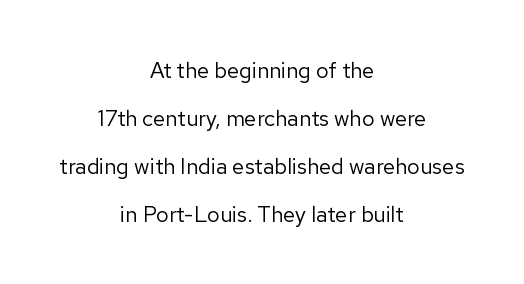
The image shows 22 px text type, upright; set centered, loose line spacing (2.18x), normal letter spacing, not underlined.
